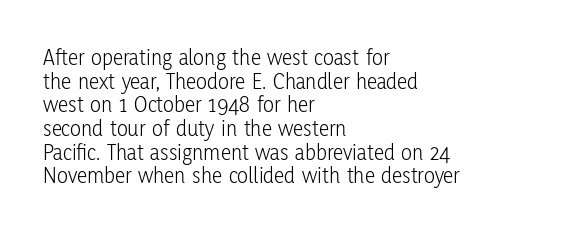
{"italic": "no", "bold": "no", "underline": "no", "align": "left", "line_spacing": "tight", "line_spacing_ratio": 1.03, "letter_spacing": "normal", "letter_spacing_em": 0.0, "glyph_px": 23}
